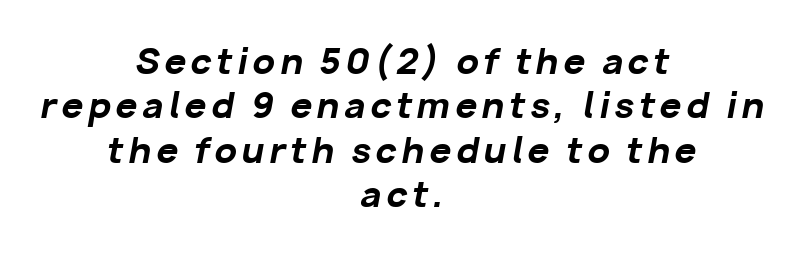
Q: Is the text bold? A: Yes.
Q: Is the text italic (slanted)? A: Yes, it leans right by about 10 degrees.
Q: Is the text underlined? A: No.
Q: How is the paragraph aligned? A: Centered.
Q: Is the spacing between lines tight, normal or loose? A: Normal.
Q: Width (condensed, normal, or wide)? A: Normal.
Q: Stroke contrast? A: Low.
Q: x-height? A: Medium.
Q: Monospaced? A: No.
